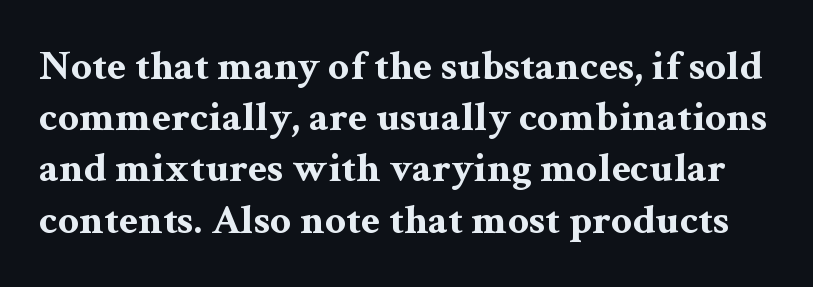
{"serif": "yes", "italic": "no", "bold": "yes", "weight": "bold", "width": "wide", "stroke_contrast": "medium", "x_height": "medium", "monospaced": "no", "underline": "no", "line_spacing_ratio": 1.22, "letter_spacing": "normal", "letter_spacing_em": 0.0, "glyph_px": 42}
